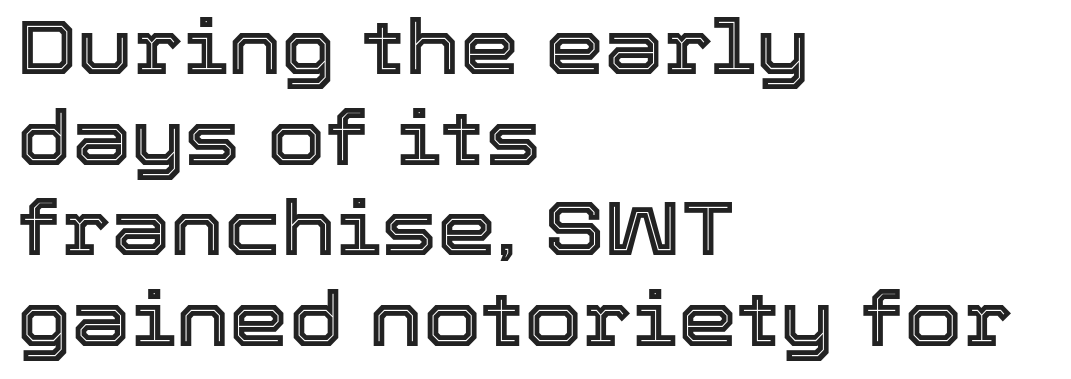
Q: Is the text italic (slanted)? A: No, it is upright.
Q: Is the text underlined? A: No.
Q: How is the paragraph aligned? A: Left-aligned.
Q: Is the spacing between letters normal or unusually wide? A: Normal.
Q: Width (condensed, normal, or wide)? A: Normal.
Q: x-height? A: Medium.
Q: Monospaced? A: No.
